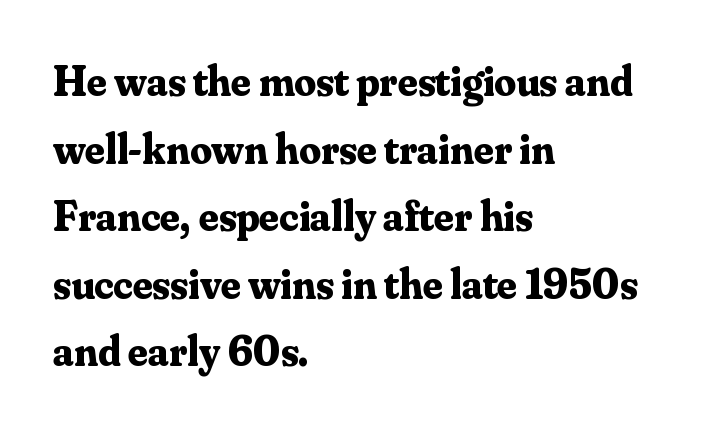
The image shows 43 px bold serif type, upright; set left-aligned, normal line spacing (1.57x), normal letter spacing, not underlined; medium stroke contrast and a small x-height.
